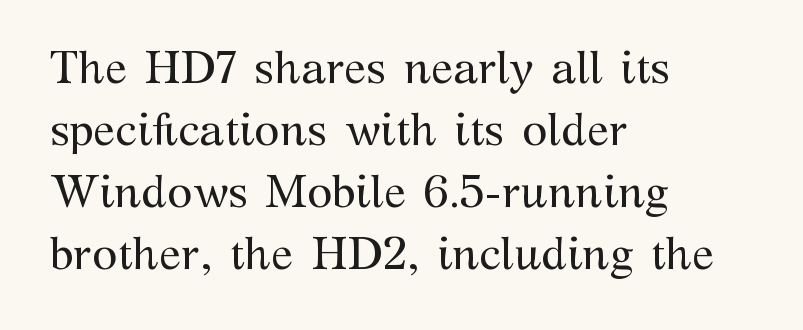
{"serif": "yes", "italic": "no", "bold": "no", "weight": "regular", "width": "normal", "stroke_contrast": "medium", "x_height": "medium", "monospaced": "no", "underline": "no", "align": "left", "line_spacing": "normal", "line_spacing_ratio": 1.35, "letter_spacing": "normal", "letter_spacing_em": 0.0, "glyph_px": 46}
